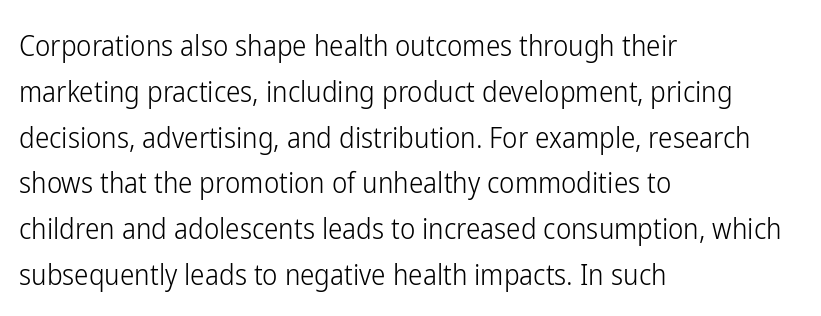
The line texture is even and compact thanks to regular tracking. The passage shown is typed in a proportional face where columns would drift. In CSS terms this would be text-align: left. Letters have the restrained weight of plain body copy at most. A bare baseline throughout the passage.
